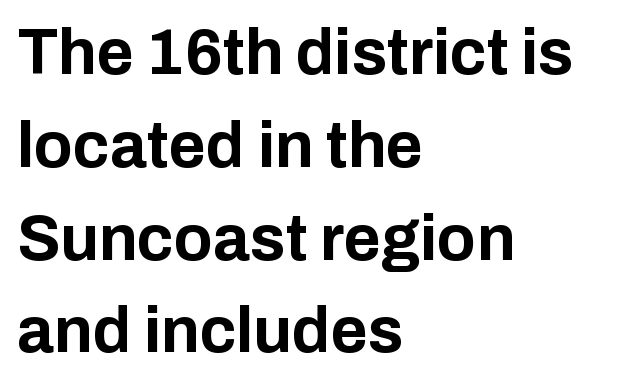
Characters follow at the spacing the type designer built in. When letters stand straight like this, we call the style roman or upright. In terms of weight, the rendering is a true, heavy bold. Serif or sans? Sans — the stroke terminals are bare. Underlining? Definitely not there. Horizontal alignment here is leftward, the default for most running prose.
